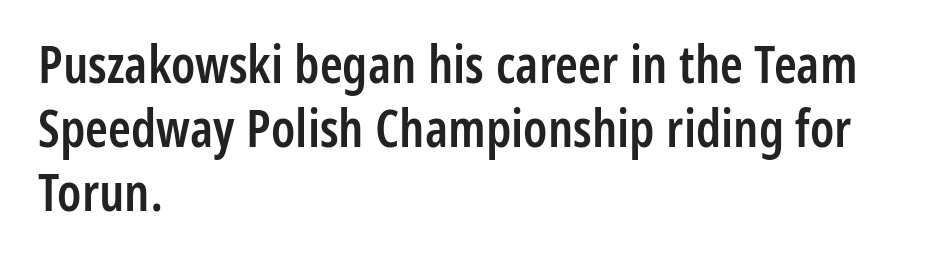
Typesetter's note: demi weight, one step under bold. Each letter keeps its own natural width here, so spacing adapts to shape. Grotesque or geometric, the face here clearly has no serifs. This rendering features lettering with no underline. All the whitespace from short lines collects on the right.
